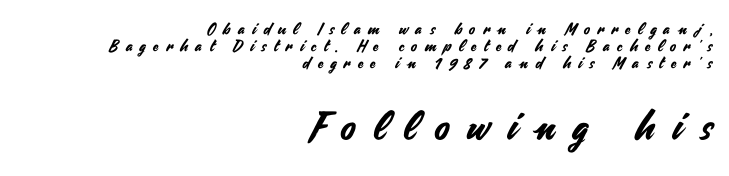
{"serif": "no", "width": "normal", "stroke_contrast": "medium", "x_height": "small", "monospaced": "no", "underline": "no", "align": "right", "line_spacing": "tight", "line_spacing_ratio": 1.06, "letter_spacing": "wide", "letter_spacing_em": 0.47, "larger_block": "second", "size_ratio": 2.44, "glyph_px": 39}
